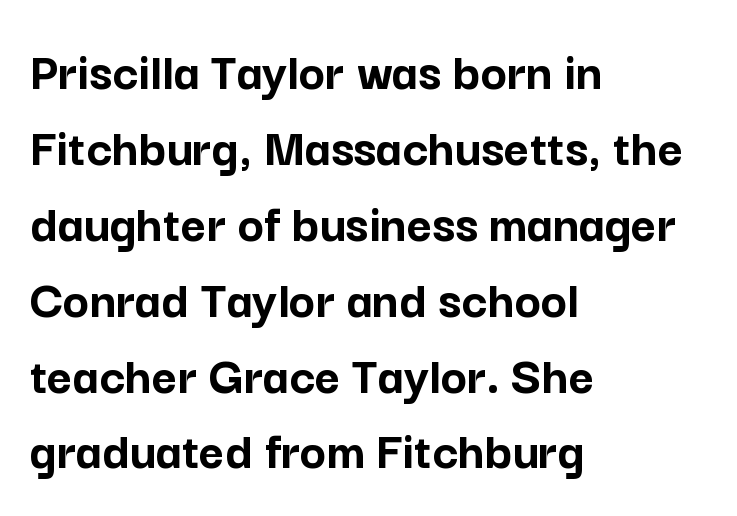
{"serif": "no", "italic": "no", "bold": "yes", "weight": "semibold", "width": "normal", "stroke_contrast": "low", "x_height": "medium", "monospaced": "no", "underline": "no", "align": "left", "line_spacing": "normal", "line_spacing_ratio": 1.38, "letter_spacing": "normal", "letter_spacing_em": 0.0, "glyph_px": 55}
